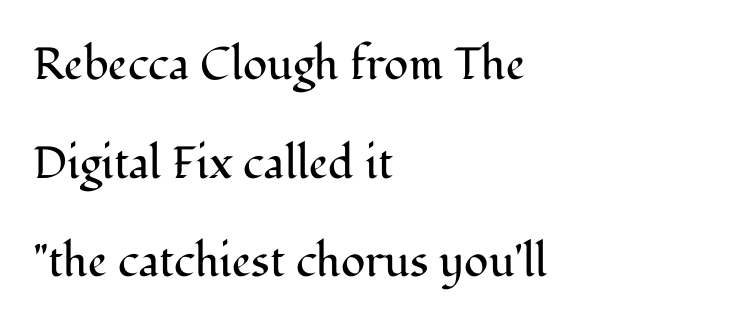
Q: Is the text bold? A: No.
Q: Is the text italic (slanted)? A: No, it is upright.
Q: Is the typeface a serif or a sans-serif typeface? A: Serif.
Q: Is the text underlined? A: No.
Q: How is the paragraph aligned? A: Left-aligned.
Q: Is the spacing between letters normal or unusually wide? A: Normal.
Q: Is the spacing between lines tight, normal or loose? A: Loose.
Q: Width (condensed, normal, or wide)? A: Normal.
Q: Stroke contrast? A: Medium.
Q: x-height? A: Medium.
Q: Monospaced? A: No.
